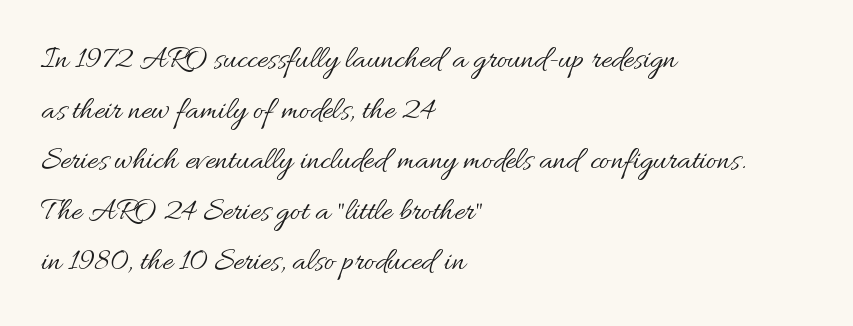
The paragraph has a hard left edge and a soft right edge. The string is rendered with underlining switched off. The space between consecutive lines is moderate. Weight: in the light-to-regular range.
